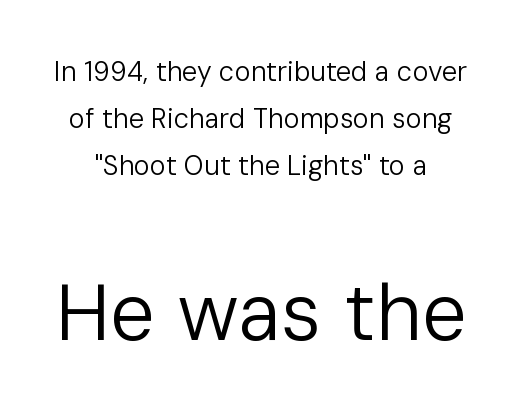
The image shows 80 px regular-weight sans-serif type, upright; set line spacing 1.75x, normal letter spacing, not underlined; the second (bottom) block is 2.96x larger; low stroke contrast and a medium x-height.
